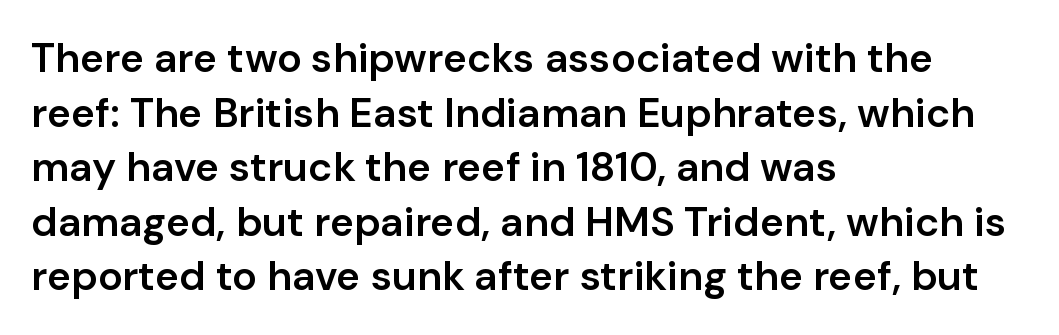
The image shows 41 px semibold sans-serif type, upright; set left-aligned, normal line spacing (1.33x), normal letter spacing, not underlined; low stroke contrast and a medium x-height.
